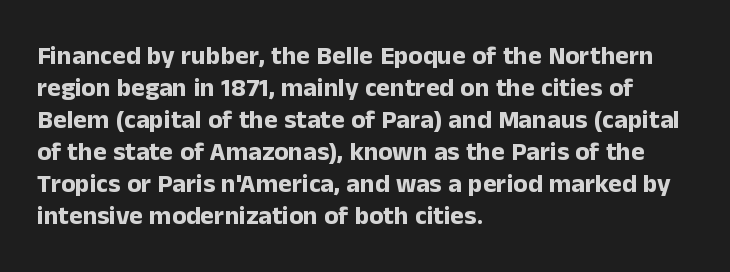
Alignment: flush left. A clean baseline with only descenders dipping below it. Vertical strokes here are truly vertical. Every letter is thick-stroked: bold, no question. A typesetter would call this zero additional tracking.
